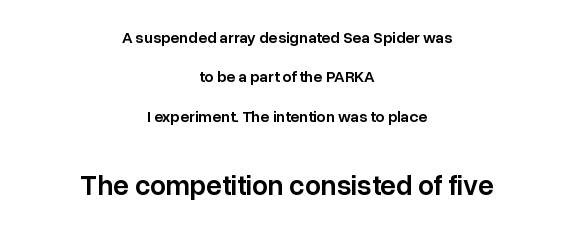
{"serif": "no", "italic": "no", "bold": "semi", "weight": "semibold", "width": "normal", "stroke_contrast": "low", "x_height": "medium", "monospaced": "no", "underline": "no", "align": "center", "line_spacing": "loose", "line_spacing_ratio": 2.46, "letter_spacing": "normal", "letter_spacing_em": 0.0, "larger_block": "second", "size_ratio": 1.75, "glyph_px": 28}
